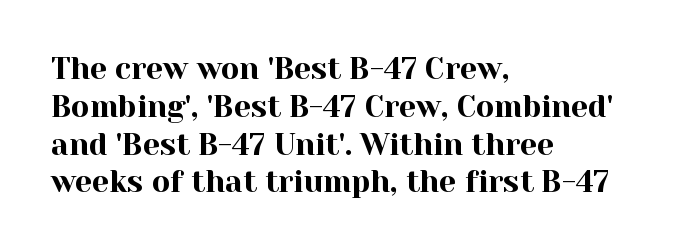
{"serif": "yes", "italic": "no", "width": "normal", "x_height": "medium", "monospaced": "no", "underline": "no", "align": "left", "line_spacing": "normal", "line_spacing_ratio": 1.26, "letter_spacing": "normal", "letter_spacing_em": 0.0, "glyph_px": 30}
